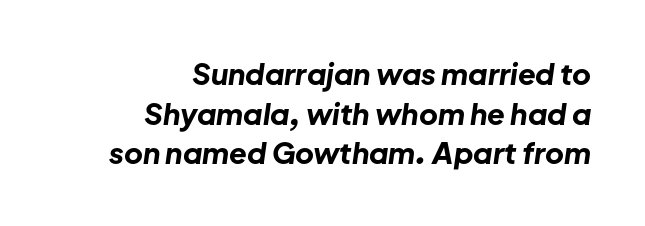
Character widths vary here, with narrow letters taking less room than wide ones. Is the type slanted? Yes — the strokes lean at a clear angle. Regular leading. Any mark beneath the type? The region is blank. The passage is arranged like a letterhead date or caption credit — flush right.
